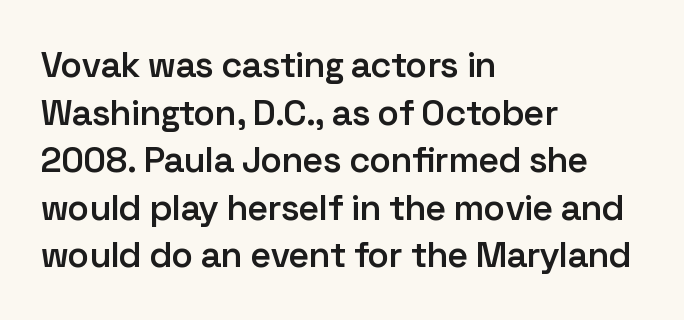
{"serif": "no", "italic": "no", "bold": "semi", "weight": "semibold", "width": "normal", "stroke_contrast": "low", "x_height": "medium", "monospaced": "no", "underline": "no", "align": "left", "line_spacing": "normal", "line_spacing_ratio": 1.32, "letter_spacing": "normal", "letter_spacing_em": 0.0, "glyph_px": 36}
